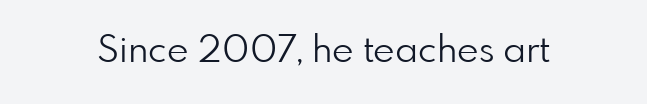
The image shows 37 px light sans-serif type, upright; set normal letter spacing, not underlined; low stroke contrast and a small x-height.
